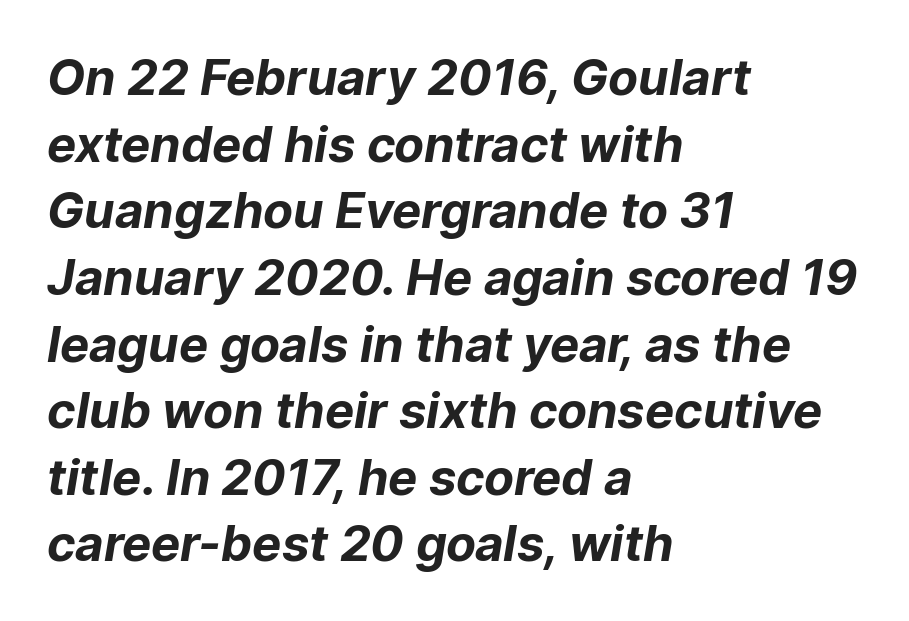
The image shows 49 px bold sans-serif type; set left-aligned, normal line spacing (1.36x), normal letter spacing, not underlined; low stroke contrast and a medium x-height.
